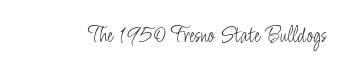
{"bold": "no", "underline": "no", "letter_spacing": "normal", "letter_spacing_em": 0.0, "glyph_px": 24}
